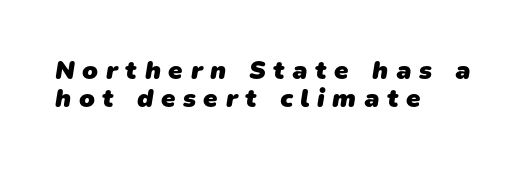
Short and long lines alike share a common starting point at left. Plain, unruled lines of type. A typesetter would call this heavily tracked-out type. Summary of weight: heavy, a full bold. These lines huddle together more closely than default settings would place them.
